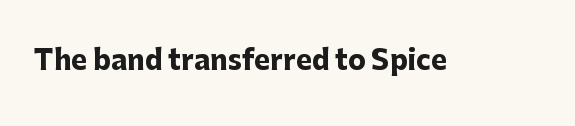
The image shows 27 px bold type, upright; set normal letter spacing, not underlined.
